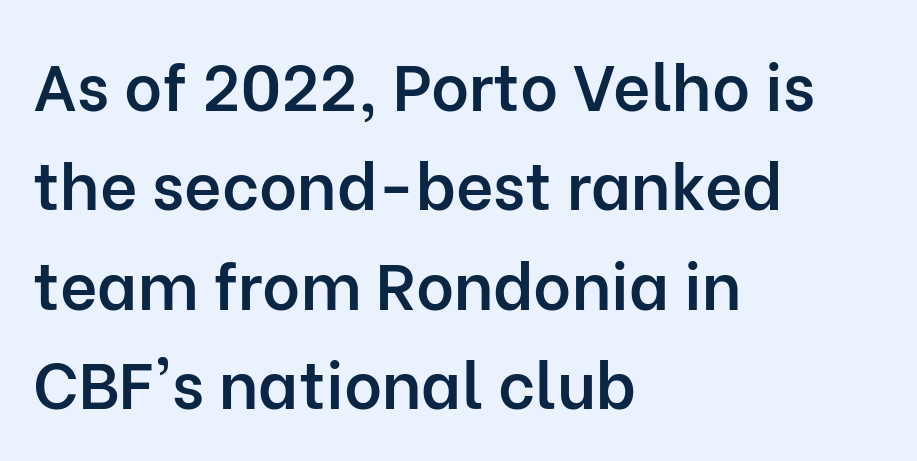
The passage shown has conventional tracking throughout. Do the characters align in a grid? No, the font is proportional. The text was rendered using a sans face with plain stroke endings. In terms of weight, the rendering is demibold, just under bold.
